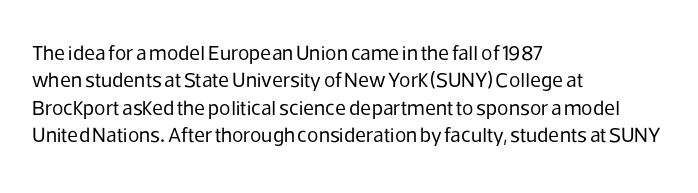
The image shows 21 px text type, upright; set left-aligned, normal line spacing (1.3x), normal letter spacing, not underlined.
